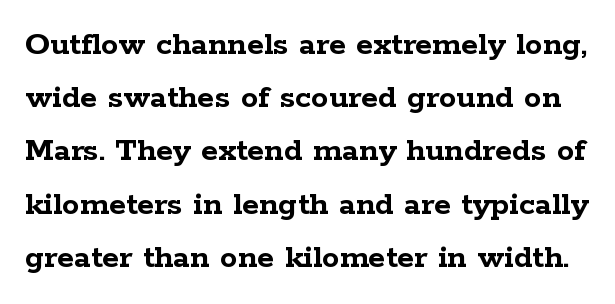
Q: Is the text bold? A: Yes.
Q: Is the text italic (slanted)? A: No, it is upright.
Q: Is the typeface a serif or a sans-serif typeface? A: Serif.
Q: Is the text underlined? A: No.
Q: Is the spacing between letters normal or unusually wide? A: Normal.
Q: Is the spacing between lines tight, normal or loose? A: Normal.
Q: Width (condensed, normal, or wide)? A: Wide.
Q: Stroke contrast? A: Low.
Q: x-height? A: Medium.
Q: Monospaced? A: No.
